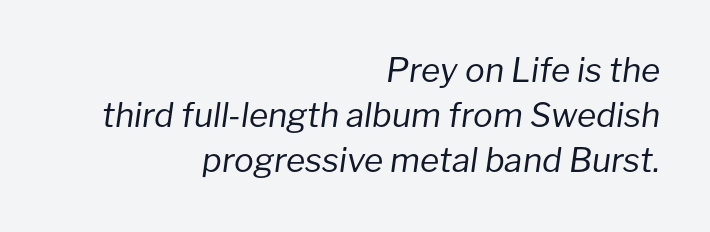
Emphasis-style slanted type is in use. Tracking here is standard; glyphs follow each other at the usual distance. These lines stack with their right ends in a neat column. The letters advance in unequal steps, a hallmark of proportional type. The strokes are not fattened; the text isn't bold. Lines of text with bare space underneath.
